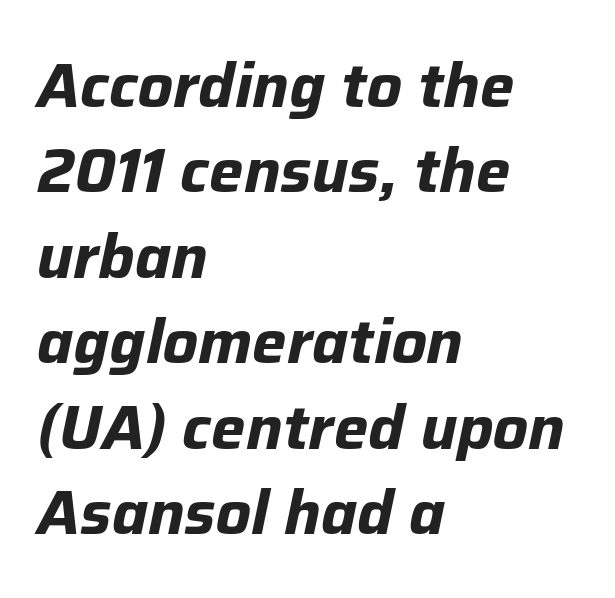
The image shows 61 px bold type, italic (leaning right); set left-aligned, normal line spacing (1.4x), normal letter spacing, not underlined; low stroke contrast and a medium x-height.
